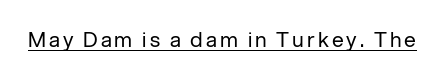
{"italic": "no", "bold": "no", "underline": "yes", "glyph_px": 21}
